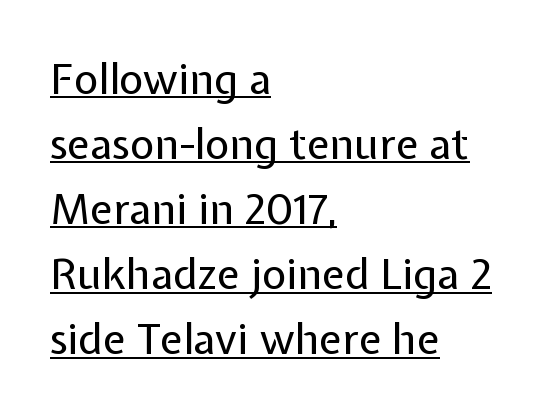
Whoever set this chose a conventional vertical rhythm. Do the characters align in a grid? No, the font is proportional. The rendering keeps characters at their native spacing. Nope, no serifs anywhere on these letters.
